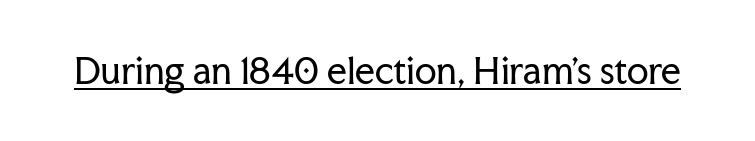
The image shows 35 px regular-weight serif type, upright; set normal letter spacing, underlined; low stroke contrast and a medium x-height.
